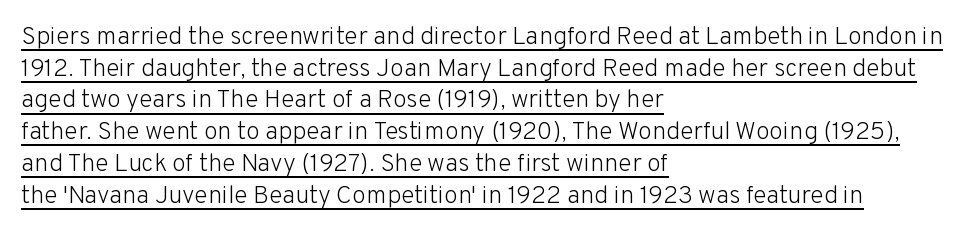
The image shows 25 px text type, upright; set left-aligned, normal line spacing (1.27x), normal letter spacing, underlined.
